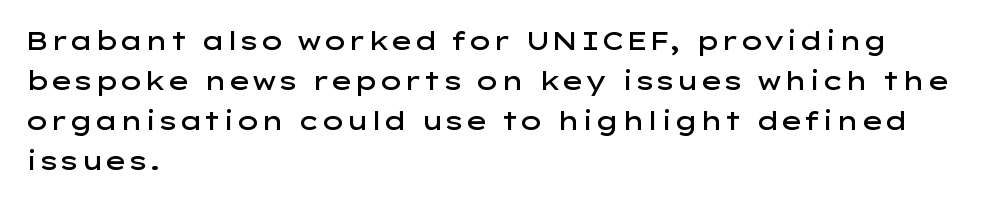
{"italic": "no", "bold": "semi", "underline": "no", "align": "left", "line_spacing": "normal", "line_spacing_ratio": 1.6, "letter_spacing": "normal", "letter_spacing_em": 0.0, "glyph_px": 25}
